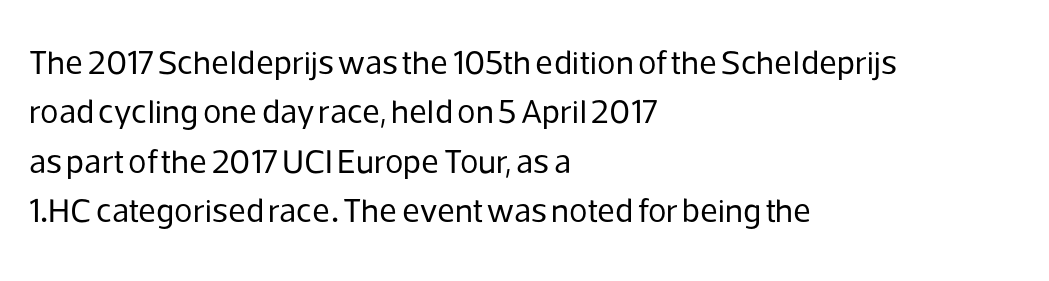
{"serif": "no", "italic": "no", "bold": "no", "weight": "regular", "width": "normal", "stroke_contrast": "low", "x_height": "medium", "monospaced": "no", "underline": "no", "align": "left", "line_spacing": "normal", "line_spacing_ratio": 1.45, "letter_spacing": "normal", "letter_spacing_em": 0.0, "glyph_px": 34}
